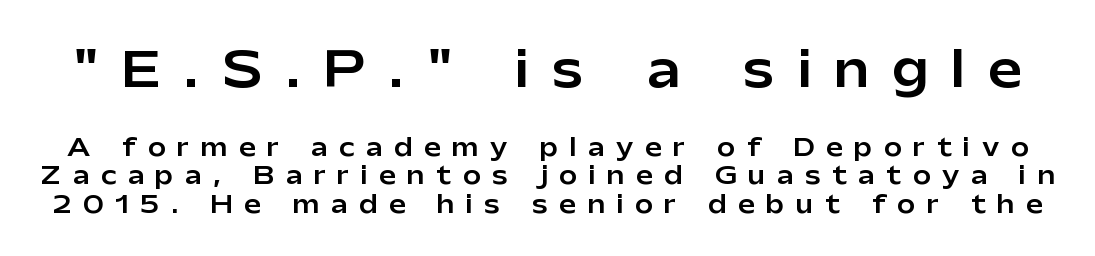
{"serif": "no", "italic": "no", "width": "normal", "stroke_contrast": "low", "x_height": "medium", "monospaced": "no", "underline": "no", "line_spacing_ratio": 1.18, "letter_spacing": "wide", "letter_spacing_em": 0.49, "larger_block": "first", "size_ratio": 2.0, "glyph_px": 48}
